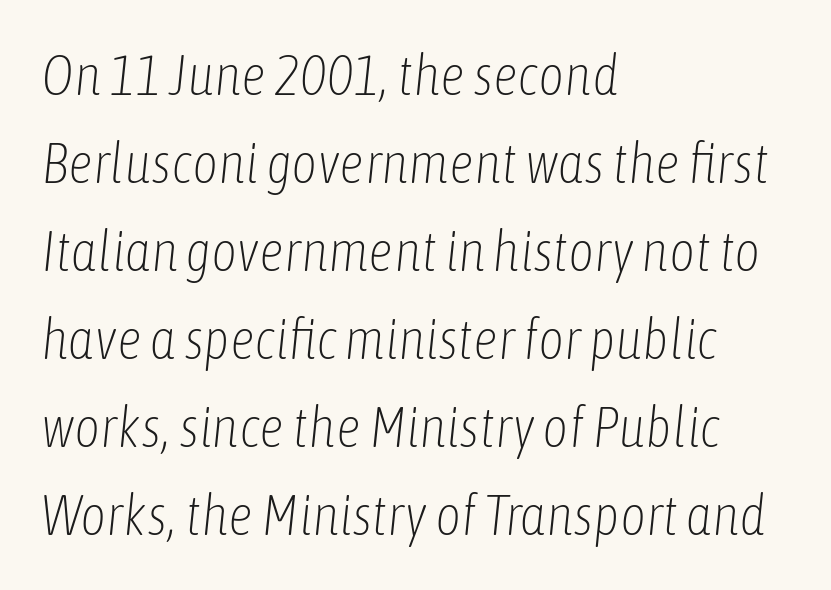
The image shows 56 px light, condensed type, italic (leaning right); set left-aligned, normal line spacing (1.57x), normal letter spacing, not underlined; low stroke contrast and a medium x-height.
